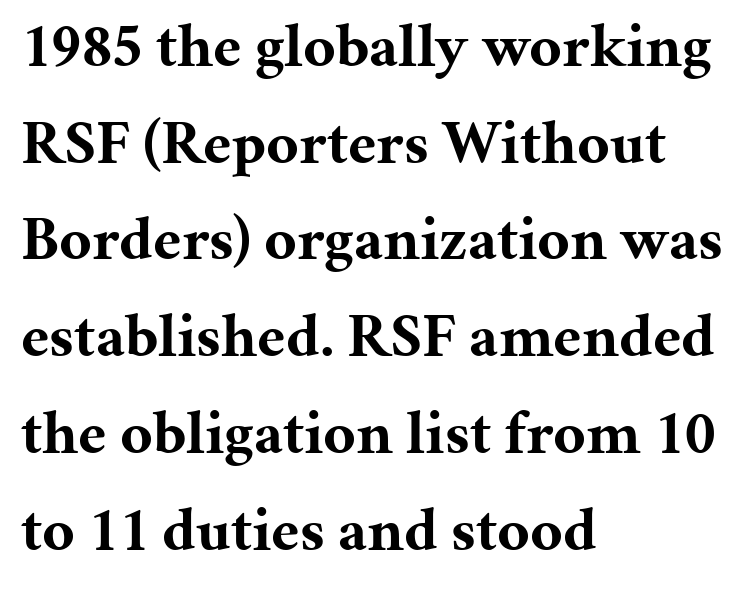
The image shows 62 px bold serif type, upright; set left-aligned, normal line spacing (1.56x), normal letter spacing, not underlined; medium stroke contrast and a medium x-height.
